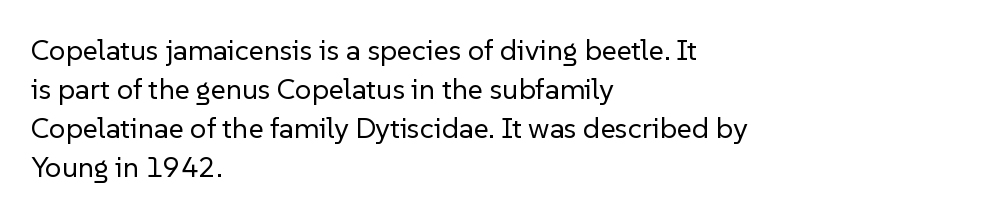
{"serif": "no", "italic": "no", "bold": "no", "weight": "regular", "width": "normal", "stroke_contrast": "low", "x_height": "medium", "monospaced": "no", "underline": "no", "align": "left", "line_spacing": "normal", "line_spacing_ratio": 1.34, "letter_spacing": "normal", "letter_spacing_em": 0.0, "glyph_px": 29}
